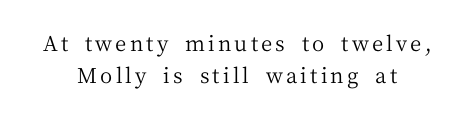
Q: Is the text bold? A: No.
Q: Is the text italic (slanted)? A: No, it is upright.
Q: Is the text underlined? A: No.
Q: How is the paragraph aligned? A: Centered.
Q: Is the spacing between lines tight, normal or loose? A: Normal.
